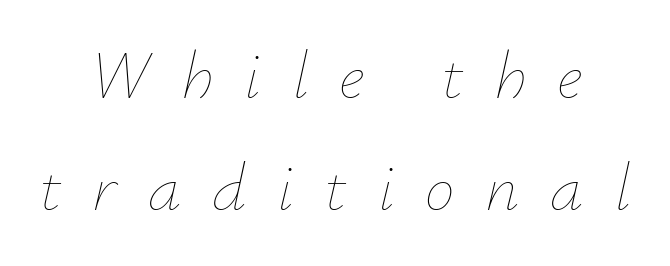
The space between consecutive lines is moderate. This sample uses expanded letter spacing, leaving extra air between glyphs. No letter is thick-stroked: the sample isn't bold. A bare baseline throughout the passage.
